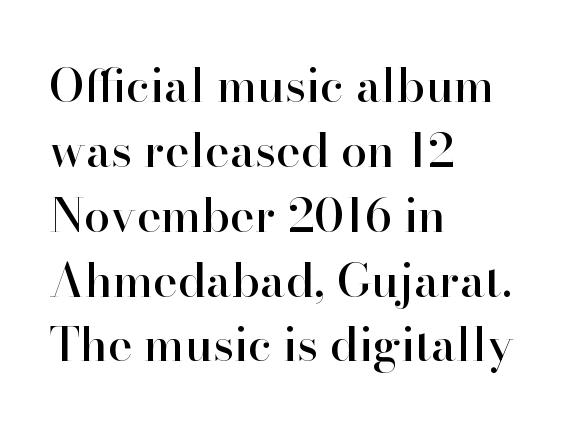
Q: Is the text italic (slanted)? A: No, it is upright.
Q: Is the typeface a serif or a sans-serif typeface? A: Serif.
Q: Is the text underlined? A: No.
Q: How is the paragraph aligned? A: Left-aligned.
Q: Is the spacing between letters normal or unusually wide? A: Normal.
Q: Is the spacing between lines tight, normal or loose? A: Normal.
Q: Width (condensed, normal, or wide)? A: Normal.
Q: Stroke contrast? A: High.
Q: x-height? A: Small.
Q: Monospaced? A: No.
